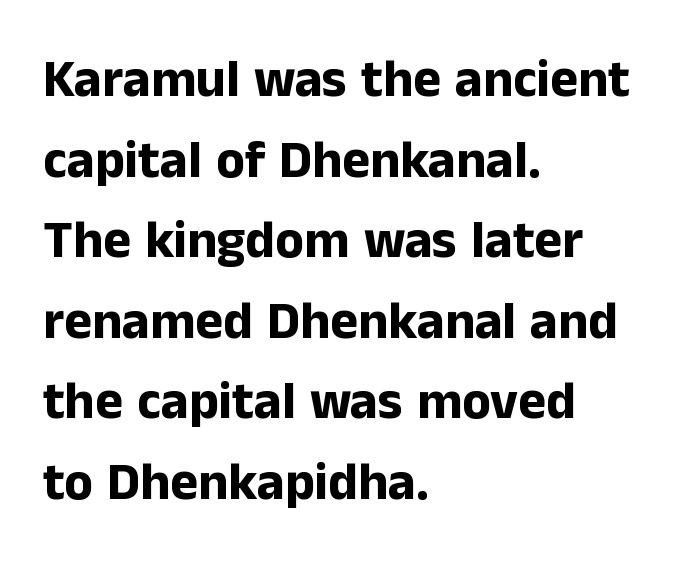
The image shows 53 px bold sans-serif type, upright; set left-aligned, normal line spacing (1.52x), normal letter spacing, not underlined; low stroke contrast and a medium x-height.
